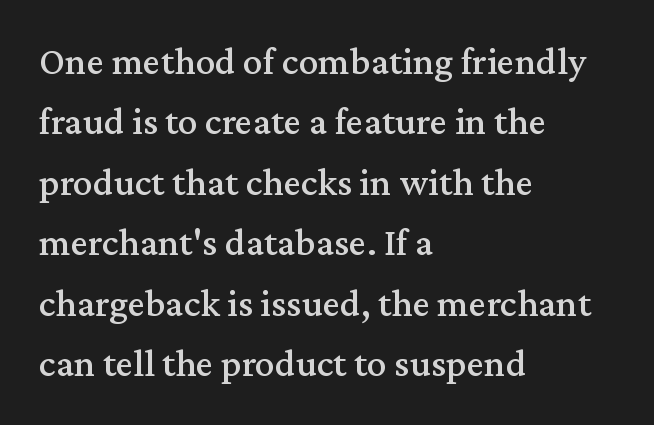
Q: Is the text italic (slanted)? A: No, it is upright.
Q: Is the typeface a serif or a sans-serif typeface? A: Serif.
Q: Is the text underlined? A: No.
Q: How is the paragraph aligned? A: Left-aligned.
Q: Is the spacing between letters normal or unusually wide? A: Normal.
Q: Is the spacing between lines tight, normal or loose? A: Normal.
Q: Width (condensed, normal, or wide)? A: Normal.
Q: Stroke contrast? A: Medium.
Q: x-height? A: Medium.
Q: Monospaced? A: No.
